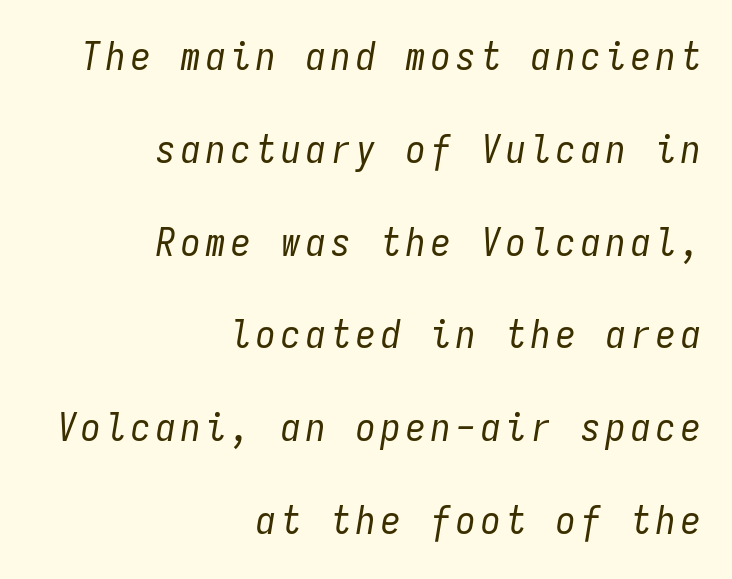
Counters stay open thanks to moderate or lighter strokes. The whole block is typeset with a tilt. Rows of type keep a wide berth in the vertical direction. Casual observation: everything's shoved over to the right. A typesetter would call this monospace, since all characters share one set width. No word sits above an underline.
